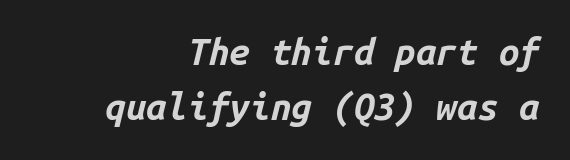
Q: Is the text bold? A: Yes.
Q: Is the text italic (slanted)? A: Yes, it leans right by about 14 degrees.
Q: Is the text underlined? A: No.
Q: How is the paragraph aligned? A: Right-aligned.
Q: Is the spacing between letters normal or unusually wide? A: Normal.
Q: Is the spacing between lines tight, normal or loose? A: Normal.
Q: Width (condensed, normal, or wide)? A: Normal.
Q: Stroke contrast? A: Low.
Q: x-height? A: Medium.
Q: Monospaced? A: Yes.
